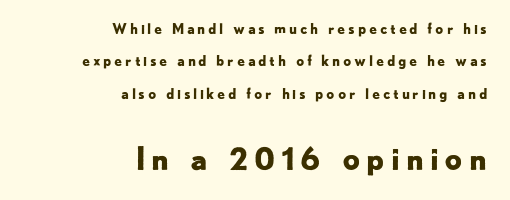
{"serif": "no", "italic": "no", "bold": "yes", "weight": "bold", "width": "normal", "stroke_contrast": "low", "x_height": "small", "monospaced": "no", "underline": "no", "align": "right", "line_spacing": "loose", "line_spacing_ratio": 2.31, "larger_block": "second", "size_ratio": 2.21, "glyph_px": 31}
